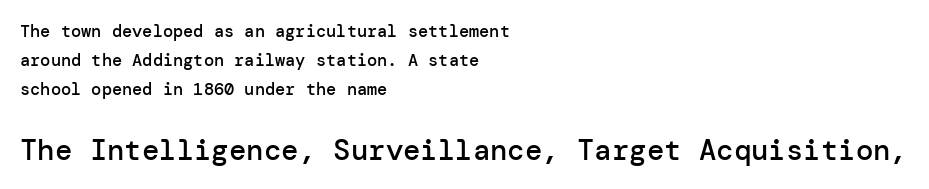
{"serif": "no", "italic": "no", "bold": "semi", "weight": "semibold", "width": "normal", "stroke_contrast": "low", "x_height": "medium", "underline": "no", "align": "left", "line_spacing_ratio": 1.72, "letter_spacing": "normal", "letter_spacing_em": 0.0, "larger_block": "second", "size_ratio": 1.71, "glyph_px": 29}
